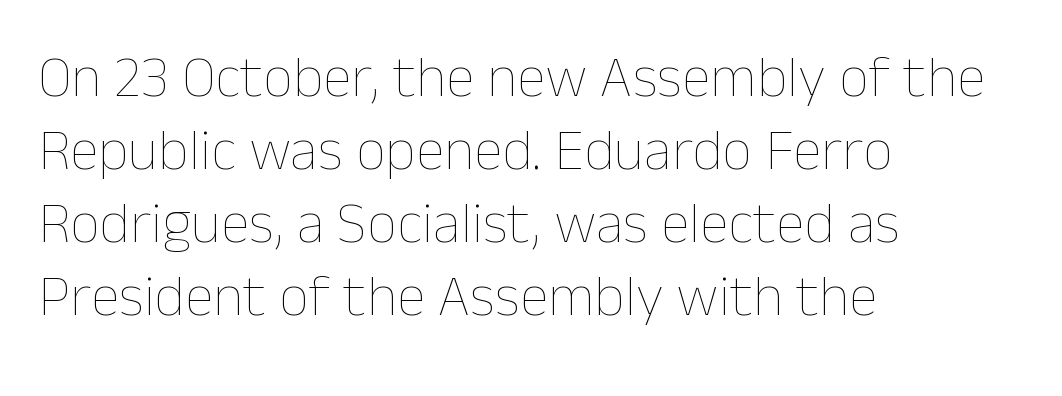
The image shows 59 px thin type, upright; set left-aligned, line spacing 1.24x, normal letter spacing, not underlined; low stroke contrast and a medium x-height.
